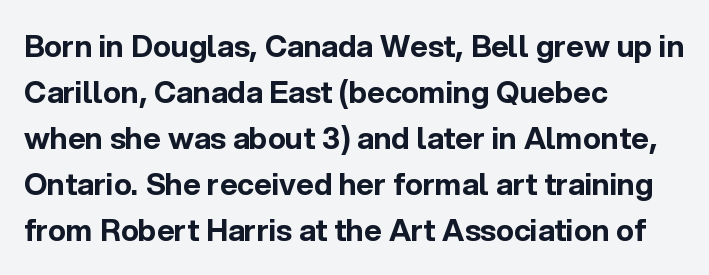
The image shows 30 px bold sans-serif type, upright; set left-aligned, normal line spacing (1.53x), normal letter spacing, not underlined; a medium x-height.
